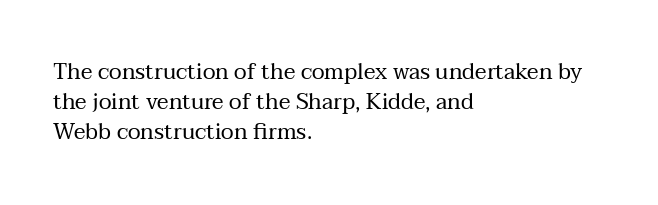
The letterforms sit shoulder to shoulder at normal distance. The space directly below the letters is spotless. Counters stay open thanks to moderate or lighter strokes. The vertical gap from one line to the next is medium. Ascenders rise straight up at ninety degrees. The ragged edge is on the right, which tells us the setting is flush left.
